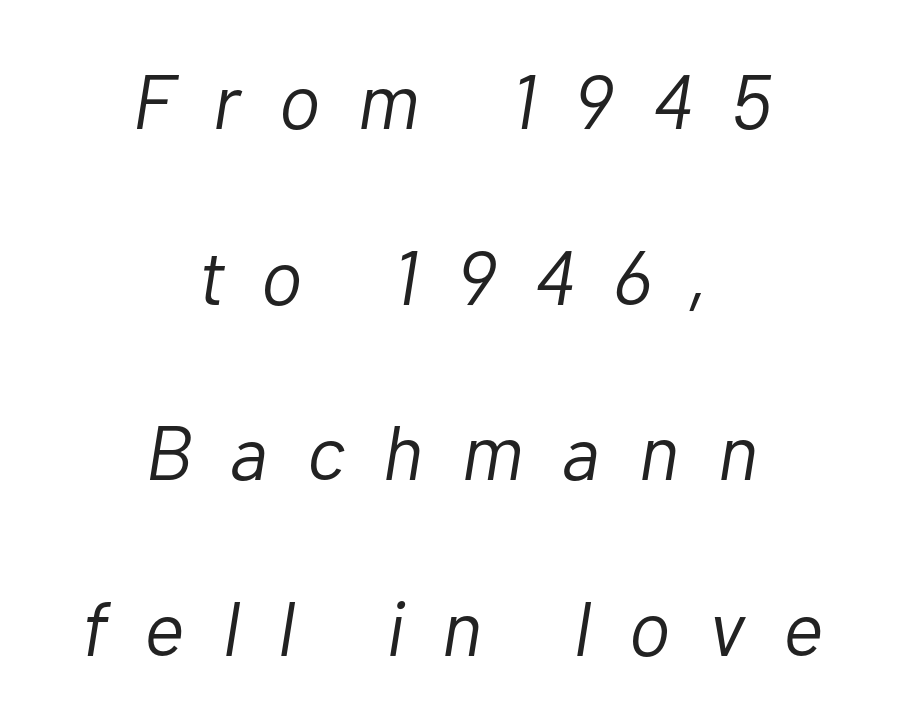
{"italic": "yes", "lean": "right", "slant_degrees": 10, "bold": "no", "weight": "light", "width": "normal", "stroke_contrast": "low", "x_height": "medium", "monospaced": "no", "underline": "no", "align": "center", "line_spacing": "loose", "line_spacing_ratio": 2.28, "letter_spacing": "wide", "letter_spacing_em": 0.5, "glyph_px": 77}
